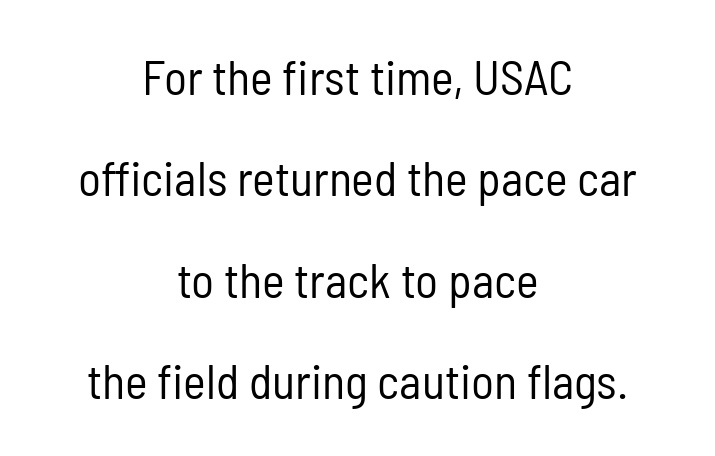
A typesetter would call this leading open, well beyond the default. Horizontally, the lines are justified to the midpoint only. The face used here is proportionally spaced, like ordinary book or web type. Short note: letters normally spaced. The glyphs in this specimen are sans serif. Do the letters lean? They stand straight.
